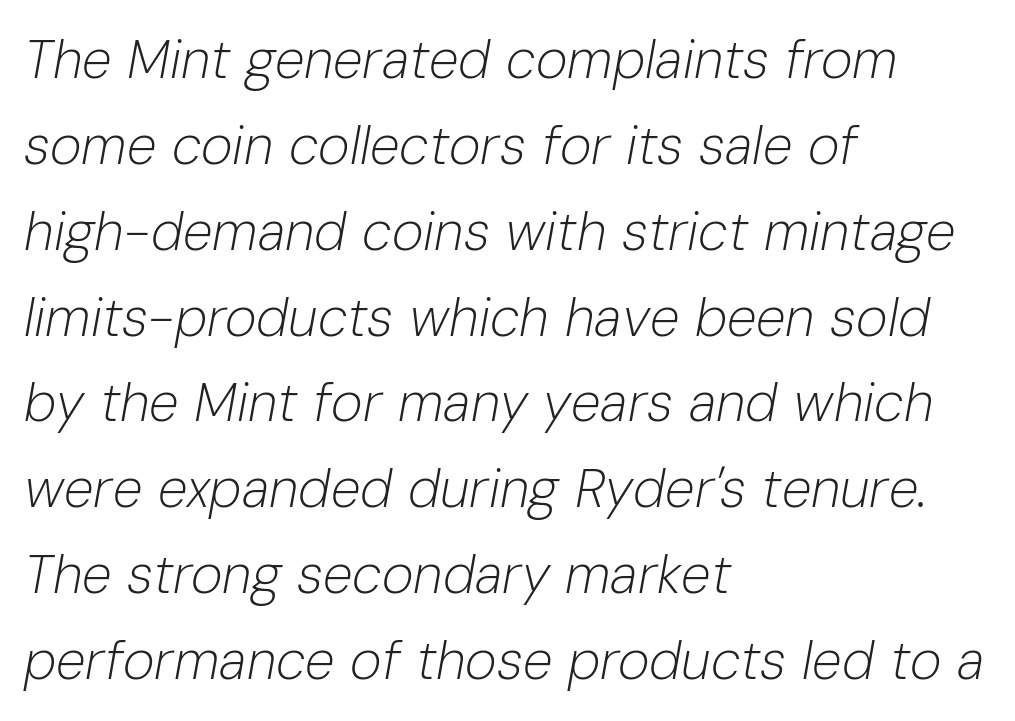
The image shows 54 px light type, italic (leaning right); set left-aligned, normal line spacing (1.59x), normal letter spacing, not underlined; low stroke contrast and a medium x-height.
